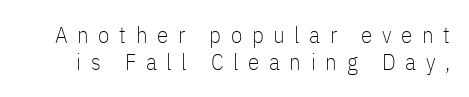
{"italic": "no", "bold": "no", "underline": "no", "line_spacing_ratio": 1.19, "letter_spacing": "wide", "letter_spacing_em": 0.42, "glyph_px": 23}
